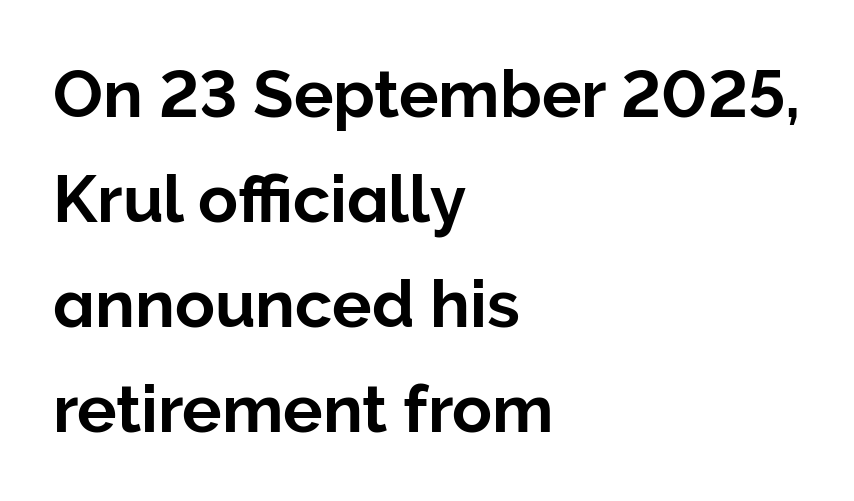
Q: Is the text italic (slanted)? A: No, it is upright.
Q: Is the typeface a serif or a sans-serif typeface? A: Sans-serif.
Q: Is the text underlined? A: No.
Q: How is the paragraph aligned? A: Left-aligned.
Q: Is the spacing between letters normal or unusually wide? A: Normal.
Q: Is the spacing between lines tight, normal or loose? A: Normal.
Q: Width (condensed, normal, or wide)? A: Normal.
Q: Stroke contrast? A: Low.
Q: x-height? A: Medium.
Q: Monospaced? A: No.
